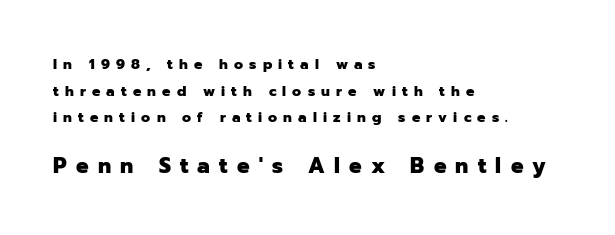
{"italic": "no", "bold": "yes", "underline": "no", "align": "left", "line_spacing": "loose", "line_spacing_ratio": 1.9, "letter_spacing": "wide", "letter_spacing_em": 0.44, "larger_block": "second", "size_ratio": 1.5, "glyph_px": 21}
